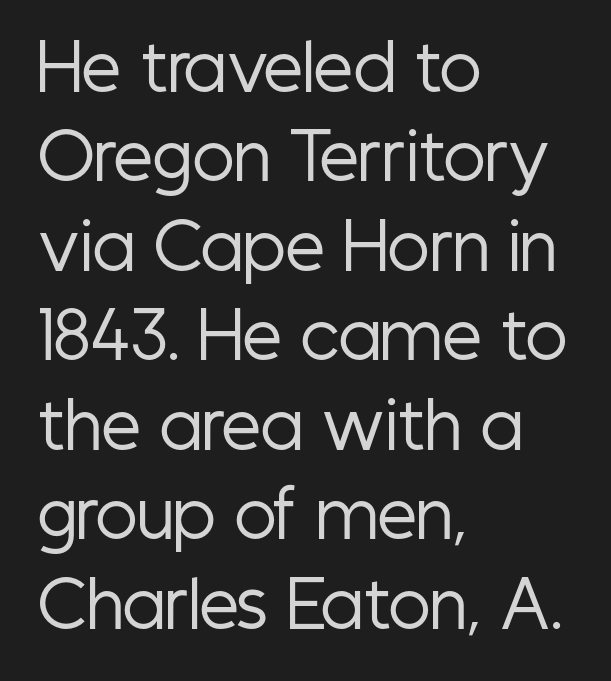
The characters display no serif detailing; their extremities are plain. Is this a fixed-width face? No — the glyphs have proportional, varying widths. Style check: upright. Leftover space on each line is placed entirely after the last word.
